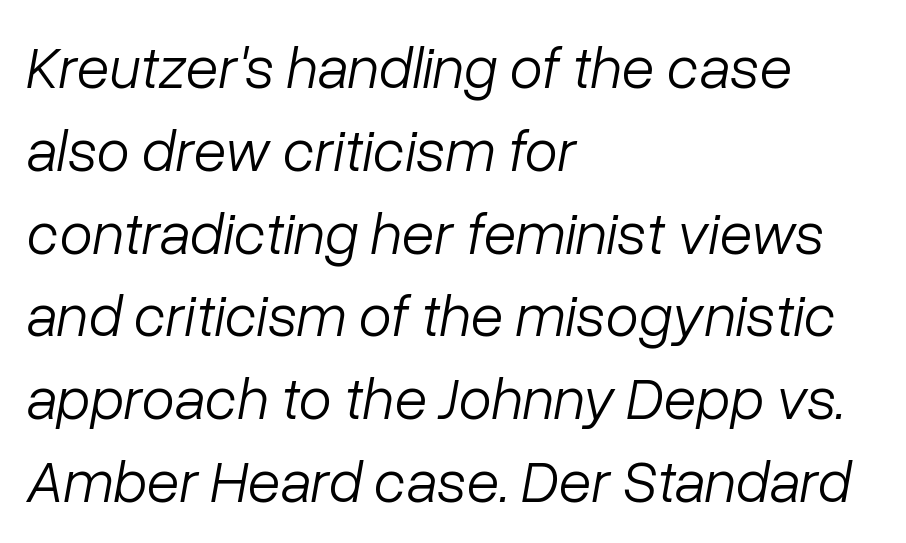
The image shows 60 px light type, italic (leaning right); set left-aligned, normal line spacing (1.38x), normal letter spacing, not underlined; low stroke contrast and a medium x-height.
